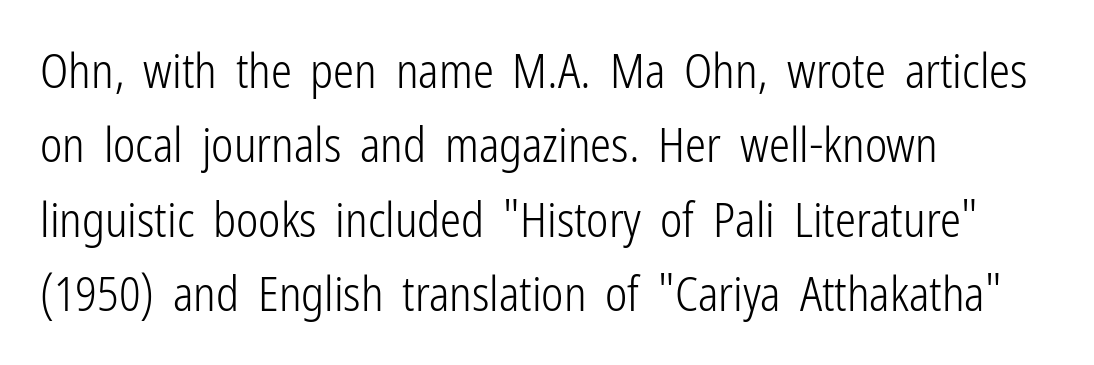
No extra tracking has been applied to these lines. Unmarked baselines from the first word to the last. Line starts are locked; line ends wander. The passage shown is not bold in any degree. Do the letters lean? They stand straight. Horizontal bands of white between lines are of average thickness.
